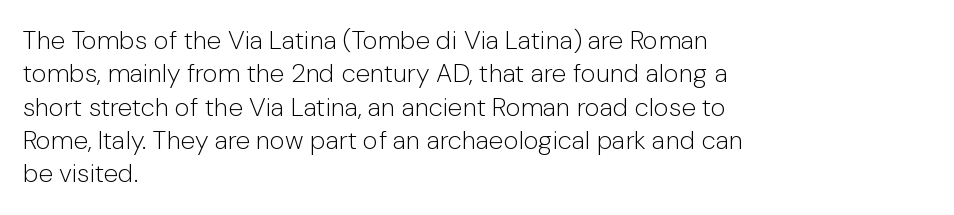
Compared with typical paragraphs, the rows here are spaced about the same. The letters stand straight up with perfectly vertical stems. Short and long lines alike share a common starting point at left. Is the stroke heavy? The answer is a plain regular-or-lighter. In terms of letterspacing, this is plain default setting. Just letters on the line, the space beneath them empty.
